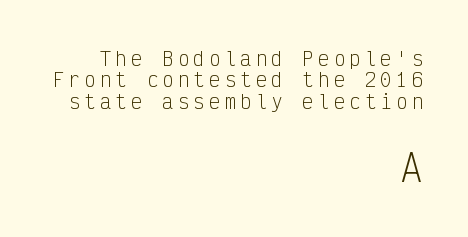
Q: Is the text bold? A: No.
Q: Is the text italic (slanted)? A: No, it is upright.
Q: Is the typeface a serif or a sans-serif typeface? A: Sans-serif.
Q: Is the text underlined? A: No.
Q: How is the paragraph aligned? A: Right-aligned.
Q: Is the spacing between letters normal or unusually wide? A: Unusually wide.
Q: Is the spacing between lines tight, normal or loose? A: Tight.
Q: Which block of text is set in a larger size, the first (top) or the second (bottom)? A: The second (bottom) one.
Q: Width (condensed, normal, or wide)? A: Condensed.
Q: Stroke contrast? A: Low.
Q: x-height? A: Medium.
Q: Monospaced? A: Yes.
